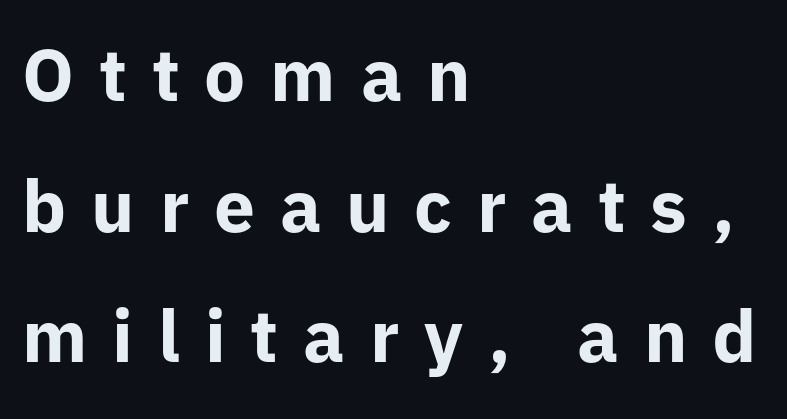
The image shows 73 px bold sans-serif type, upright; set left-aligned, line spacing 1.79x, unusually wide letter spacing (+0.34 em), not underlined; low stroke contrast and a medium x-height.
